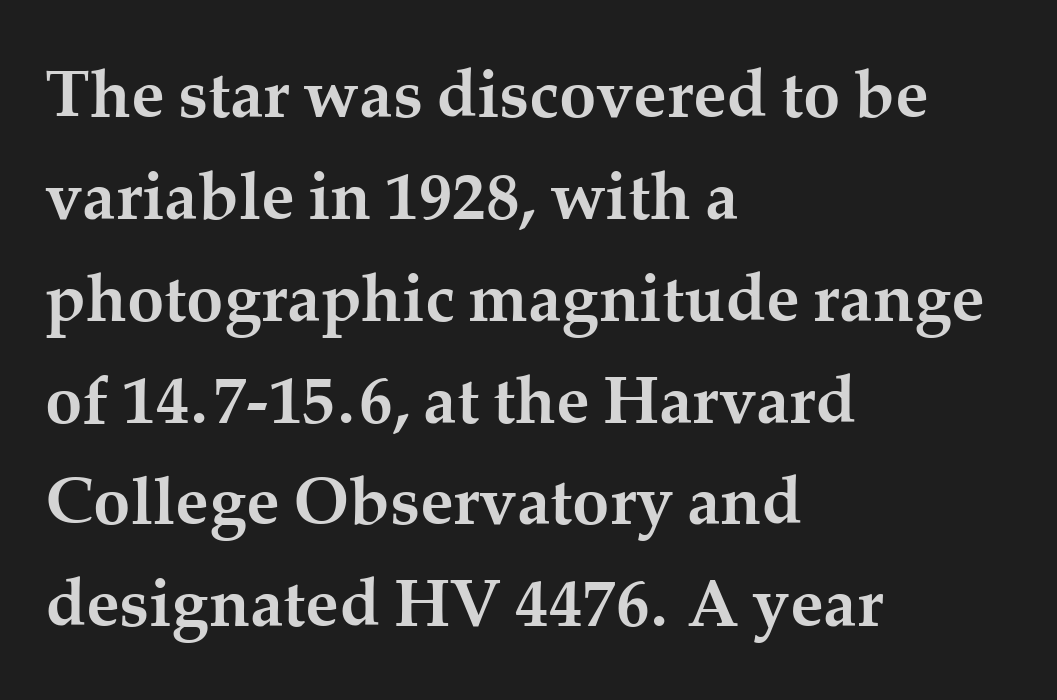
{"serif": "yes", "italic": "no", "bold": "yes", "weight": "semibold", "width": "normal", "stroke_contrast": "medium", "x_height": "medium", "monospaced": "no", "underline": "no", "align": "left", "line_spacing": "normal", "line_spacing_ratio": 1.52, "letter_spacing": "normal", "letter_spacing_em": 0.0, "glyph_px": 67}
